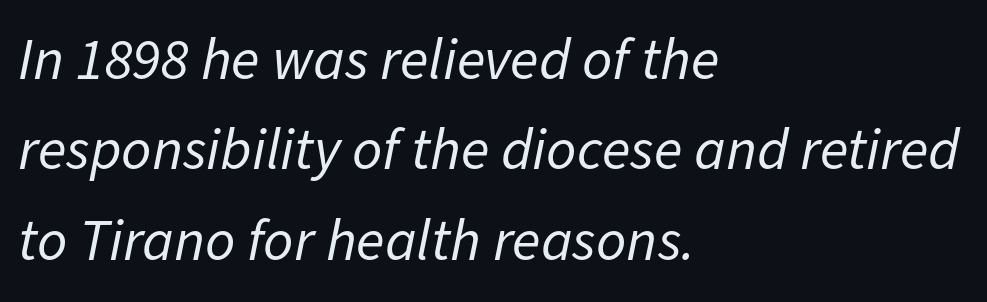
You could not count columns in this text — the font is proportionally spaced. The space directly below the letters is spotless. The text carries the slant typical of an italic or oblique font. A normal amount of white space separates one row of letters from the next.
